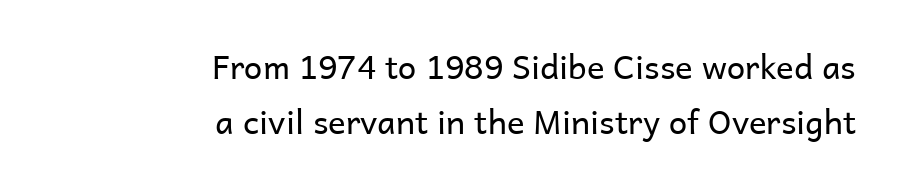
Q: Is the text bold? A: No.
Q: Is the text italic (slanted)? A: No, it is upright.
Q: Is the typeface a serif or a sans-serif typeface? A: Sans-serif.
Q: Is the text underlined? A: No.
Q: How is the paragraph aligned? A: Right-aligned.
Q: Is the spacing between letters normal or unusually wide? A: Normal.
Q: Is the spacing between lines tight, normal or loose? A: Normal.
Q: Width (condensed, normal, or wide)? A: Normal.
Q: Stroke contrast? A: Low.
Q: x-height? A: Medium.
Q: Monospaced? A: No.
